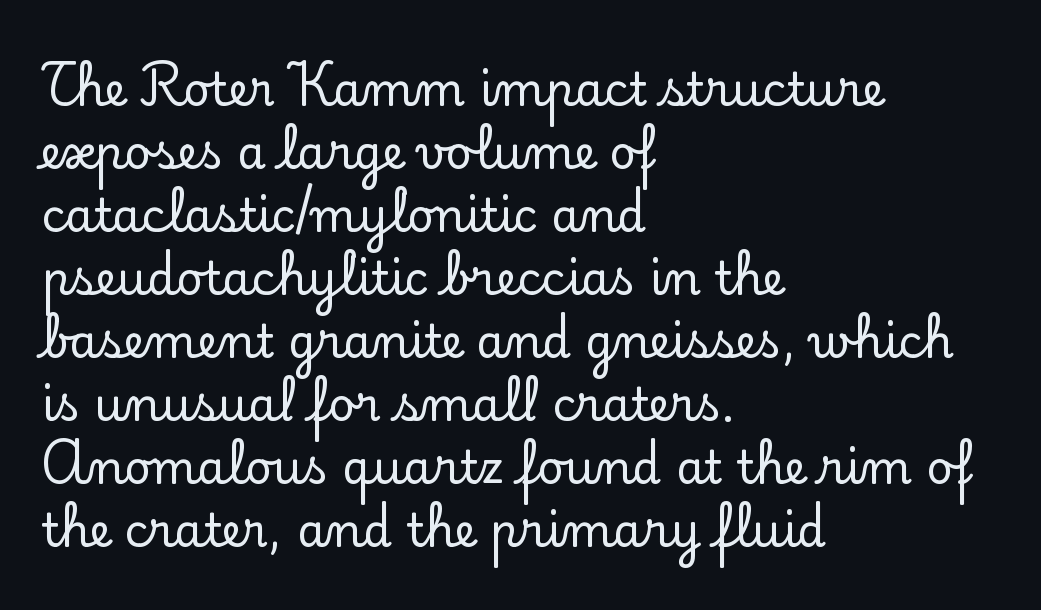
The image shows 46 px serif type, upright; set left-aligned, normal line spacing (1.37x), normal letter spacing, not underlined; low stroke contrast and a small x-height.
